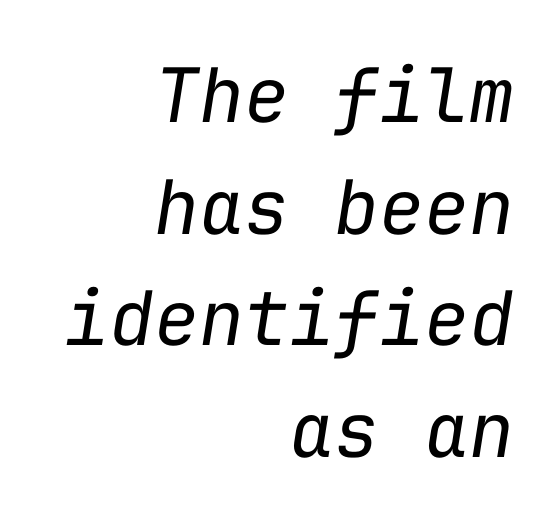
Q: Is the text bold? A: No.
Q: Is the text italic (slanted)? A: Yes, it leans right by about 9 degrees.
Q: Is the text underlined? A: No.
Q: How is the paragraph aligned? A: Right-aligned.
Q: Is the spacing between letters normal or unusually wide? A: Normal.
Q: Is the spacing between lines tight, normal or loose? A: Normal.
Q: Width (condensed, normal, or wide)? A: Normal.
Q: Stroke contrast? A: Low.
Q: x-height? A: Medium.
Q: Monospaced? A: Yes.
